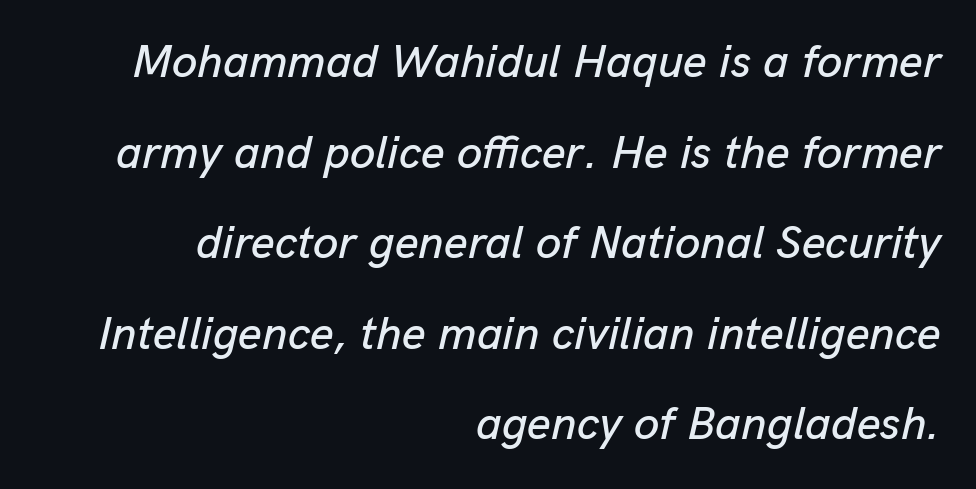
{"italic": "yes", "lean": "right", "slant_degrees": 13, "width": "normal", "stroke_contrast": "low", "x_height": "medium", "monospaced": "no", "underline": "no", "align": "right", "line_spacing": "loose", "line_spacing_ratio": 1.97, "letter_spacing": "normal", "letter_spacing_em": 0.0, "glyph_px": 46}
